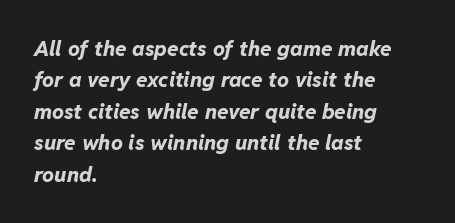
Every row of glyphs begins at an identical x-position on the left. Baseline-to-baseline distance is the conventional proportion of letter height. Look at the tracking — it's just the regular setting, nothing added. Unmarked baselines from the first word to the last.
